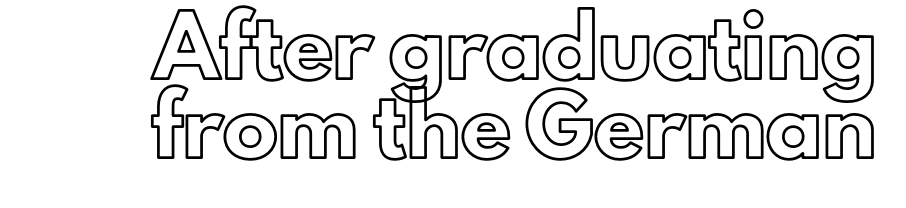
The image shows 55 px text type, upright; set normal line spacing (1.44x), normal letter spacing, not underlined; a small x-height.
